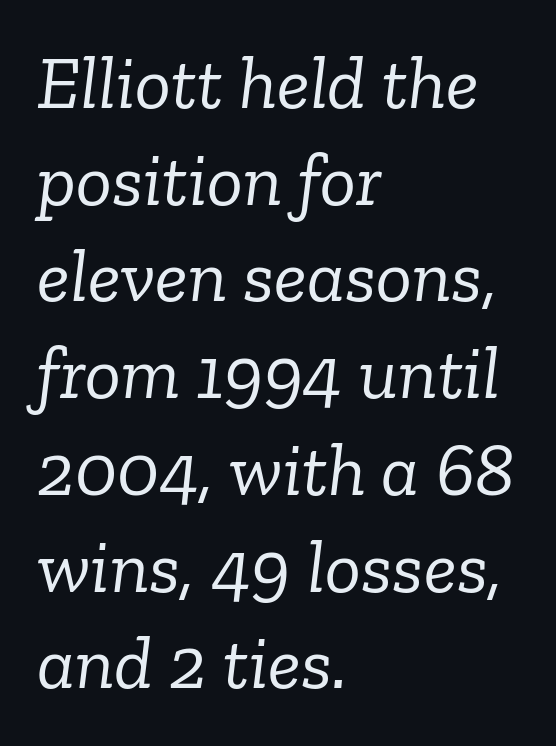
{"serif": "yes", "italic": "yes", "lean": "right", "slant_degrees": 6, "bold": "no", "weight": "light", "width": "normal", "stroke_contrast": "low", "x_height": "medium", "monospaced": "no", "underline": "no", "align": "left", "line_spacing": "normal", "line_spacing_ratio": 1.29, "letter_spacing": "normal", "letter_spacing_em": 0.0, "glyph_px": 75}
